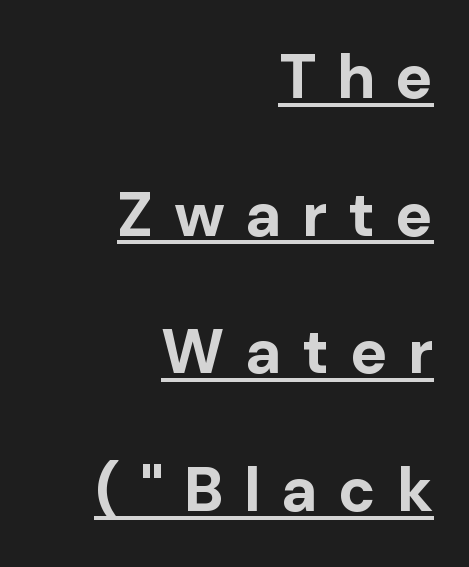
Underlined type. A typesetter would call this heavily tracked-out type. A typesetter would label this face a sans. This is heavy type, rendered in bold. Where is the straight margin? On the right.
